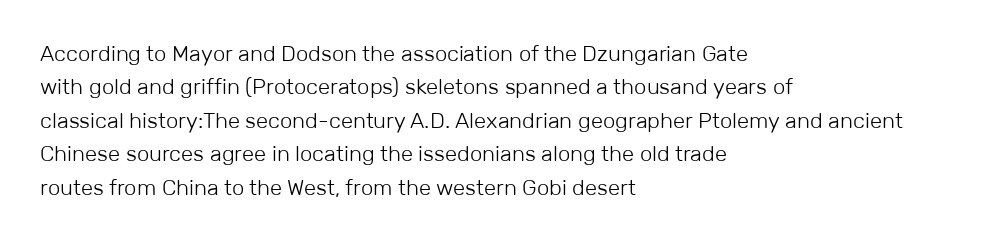
The image shows 22 px text type, upright; set left-aligned, normal line spacing (1.52x), normal letter spacing, not underlined.
